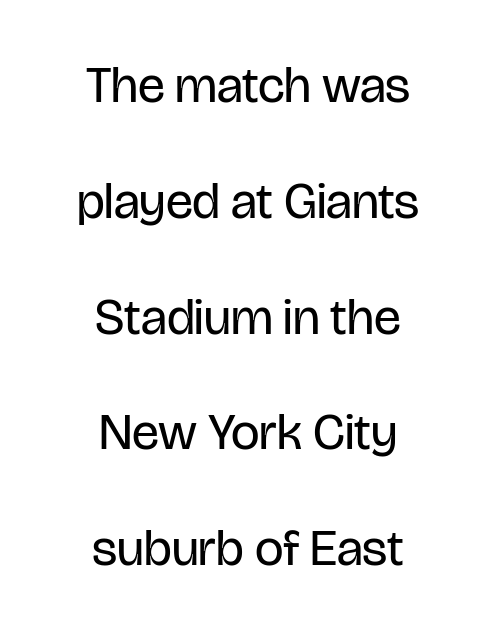
Whoever set this chose breathing room over compactness in the vertical rhythm. Italic: no, the glyphs are upright roman. Letters rest on an invisible, unmarked baseline. The characters display no serif detailing; their extremities are plain.
